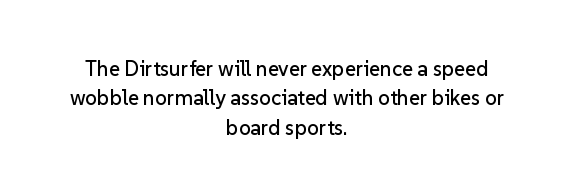
Q: Is the text italic (slanted)? A: No, it is upright.
Q: Is the text underlined? A: No.
Q: How is the paragraph aligned? A: Centered.
Q: Is the spacing between letters normal or unusually wide? A: Normal.
Q: Is the spacing between lines tight, normal or loose? A: Normal.
